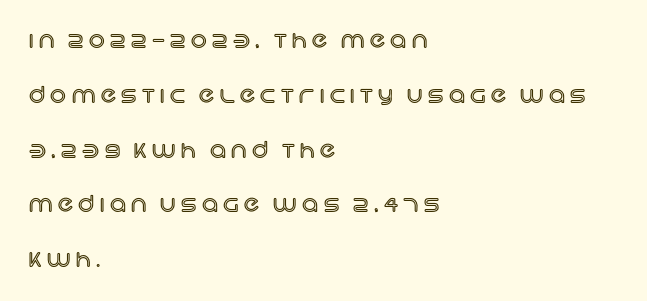
The image shows 22 px text type, upright; set left-aligned, loose line spacing (2.49x), unusually wide letter spacing (+0.25 em), not underlined.
